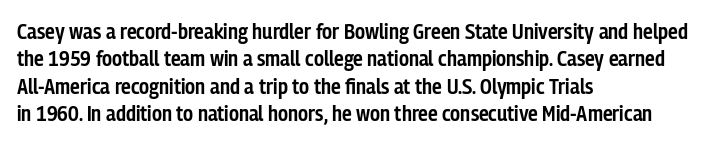
Typographic density is moderately raised because the face is semibold. Vertical strokes here are truly vertical. Between one letter and the next there's only the usual sliver of space. The setting favours the left margin, as ordinary paragraphs usually do.
